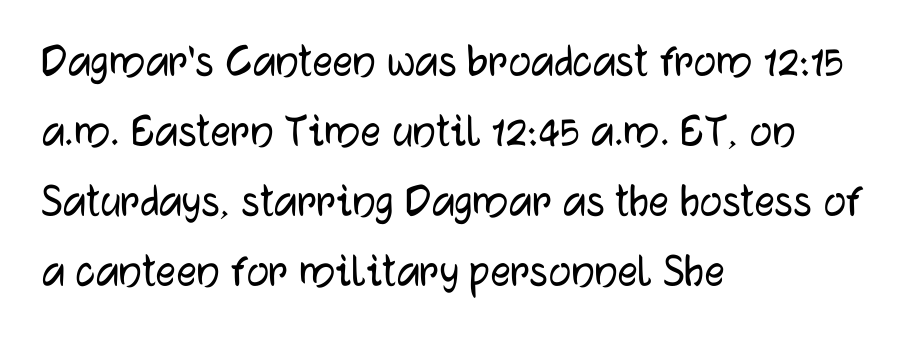
The text was rendered using a sans face with plain stroke endings. The tracking reads as untouched default to a designer's eye. Rows of type keep a routine distance in the vertical direction. A roman cut, with each character standing at attention. Here the designer chose a conventional face with non-uniform glyph widths.
